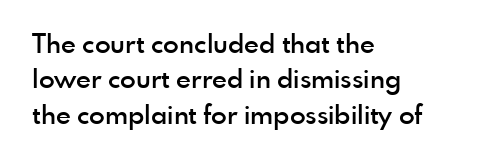
The image shows 26 px text type, upright; set left-aligned, normal line spacing (1.36x), normal letter spacing, not underlined.
